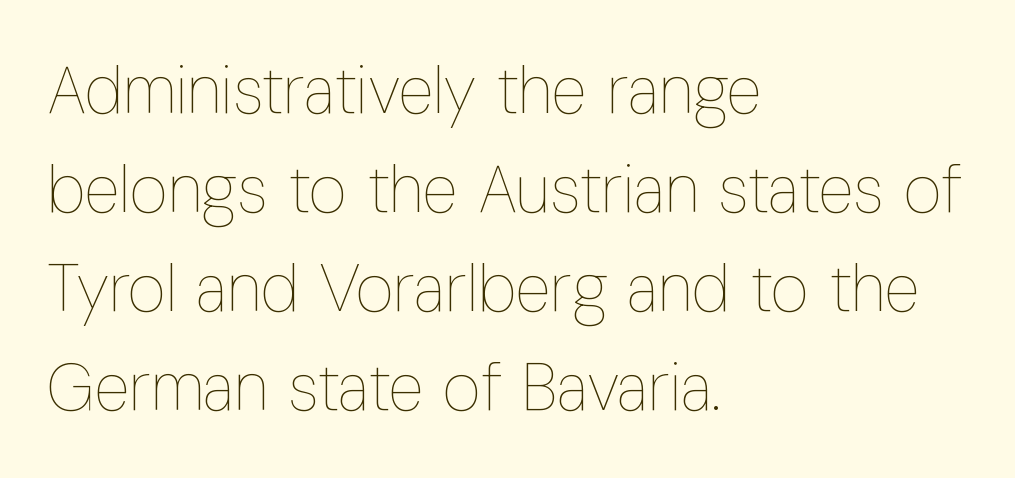
Q: Is the text bold? A: No.
Q: Is the text italic (slanted)? A: No, it is upright.
Q: Is the text underlined? A: No.
Q: How is the paragraph aligned? A: Left-aligned.
Q: Is the spacing between letters normal or unusually wide? A: Normal.
Q: Is the spacing between lines tight, normal or loose? A: Normal.
Q: Width (condensed, normal, or wide)? A: Condensed.
Q: Stroke contrast? A: Low.
Q: x-height? A: Medium.
Q: Monospaced? A: No.
